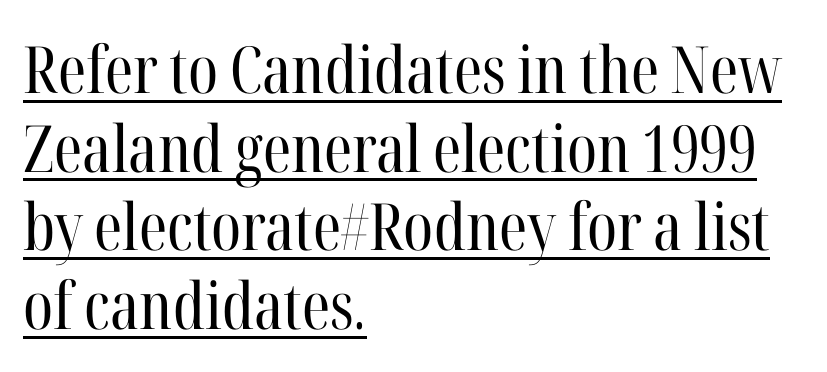
Q: Is the text bold? A: No.
Q: Is the text italic (slanted)? A: No, it is upright.
Q: Is the typeface a serif or a sans-serif typeface? A: Serif.
Q: Is the text underlined? A: Yes.
Q: How is the paragraph aligned? A: Left-aligned.
Q: Is the spacing between letters normal or unusually wide? A: Normal.
Q: Width (condensed, normal, or wide)? A: Condensed.
Q: Stroke contrast? A: High.
Q: x-height? A: Medium.
Q: Monospaced? A: No.
